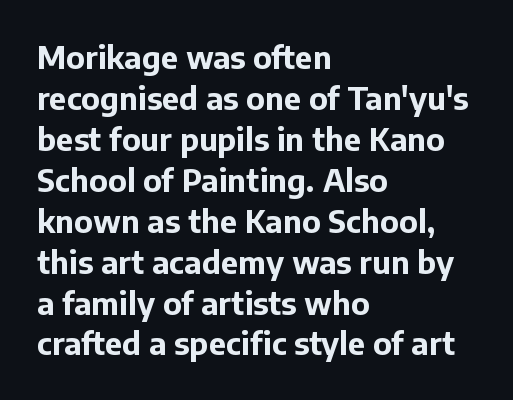
The type family on display is of the sans-serif kind. Plain, unruled lines of type. The rendering anchors every line to the left-hand side. The specimen reads as upright at a glance.
